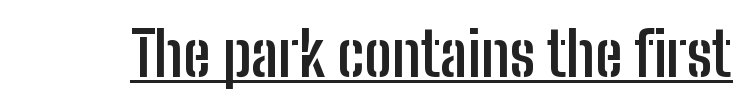
Q: Is the text bold? A: Yes.
Q: Is the text italic (slanted)? A: No, it is upright.
Q: Is the typeface a serif or a sans-serif typeface? A: Sans-serif.
Q: Is the text underlined? A: Yes.
Q: Is the spacing between letters normal or unusually wide? A: Normal.
Q: Width (condensed, normal, or wide)? A: Condensed.
Q: Stroke contrast? A: Low.
Q: x-height? A: Medium.
Q: Monospaced? A: No.
